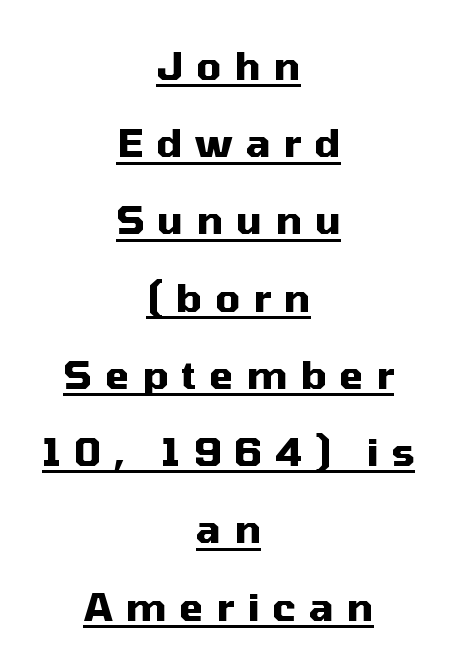
{"serif": "no", "italic": "no", "bold": "yes", "weight": "heavy", "width": "normal", "stroke_contrast": "medium", "x_height": "medium", "monospaced": "no", "underline": "yes", "align": "center", "line_spacing": "loose", "line_spacing_ratio": 1.98, "letter_spacing": "wide", "letter_spacing_em": 0.33, "glyph_px": 39}
